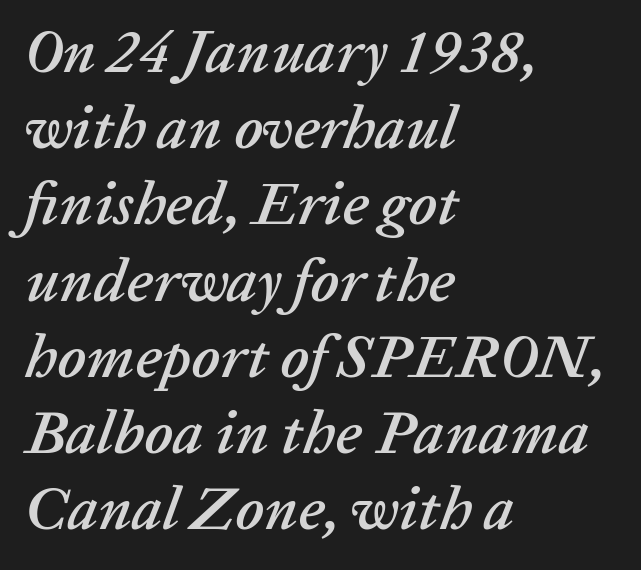
The passage shown has conventional tracking throughout. You can tell it's italic because the verticals aren't actually vertical. These lines are rendered in a variable-pitch font. Each line starts at the same left margin while the right side varies.
